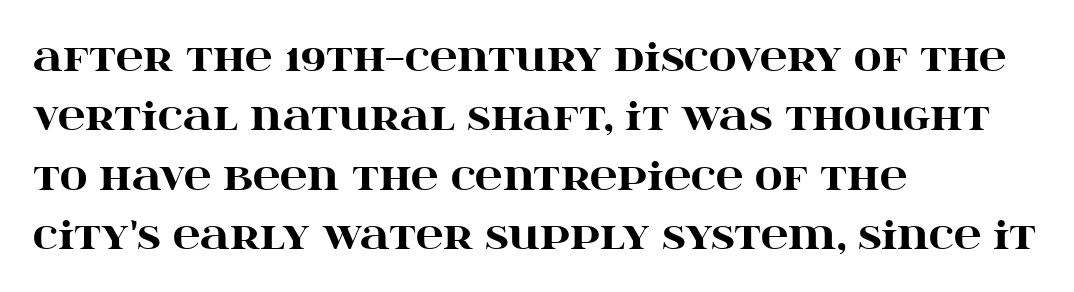
The image shows 38 px heavy, wide serif type, upright; set left-aligned, normal line spacing (1.56x), normal letter spacing, not underlined; high stroke contrast and a large x-height.
